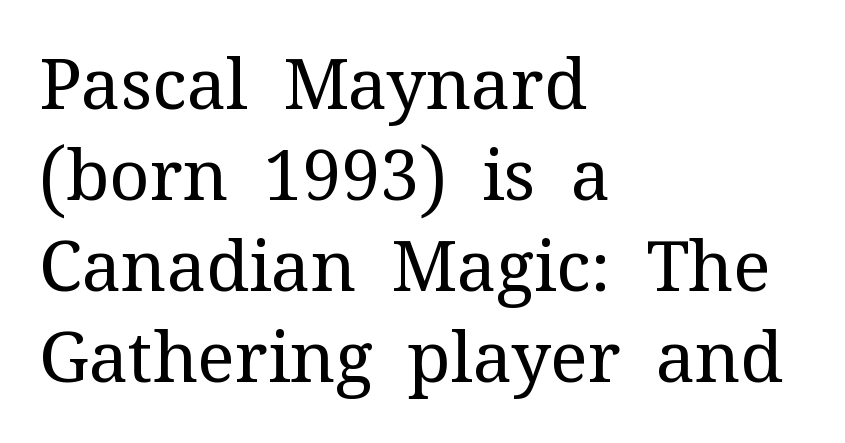
Q: Is the text bold? A: No.
Q: Is the text italic (slanted)? A: No, it is upright.
Q: Is the typeface a serif or a sans-serif typeface? A: Serif.
Q: Is the text underlined? A: No.
Q: How is the paragraph aligned? A: Left-aligned.
Q: Is the spacing between letters normal or unusually wide? A: Normal.
Q: Is the spacing between lines tight, normal or loose? A: Normal.
Q: Width (condensed, normal, or wide)? A: Normal.
Q: Stroke contrast? A: Medium.
Q: x-height? A: Medium.
Q: Monospaced? A: No.
